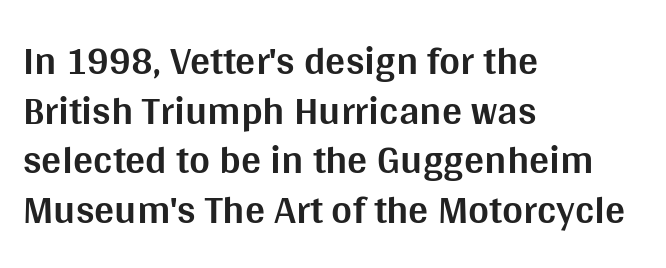
The image shows 40 px bold sans-serif type, upright; set left-aligned, line spacing 1.24x, normal letter spacing, not underlined; medium stroke contrast and a large x-height.
